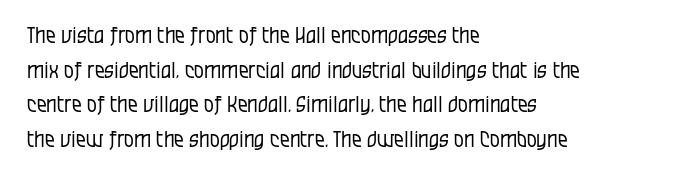
{"italic": "no", "bold": "no", "underline": "no", "align": "left", "line_spacing": "normal", "line_spacing_ratio": 1.57, "letter_spacing": "normal", "letter_spacing_em": 0.0, "glyph_px": 22}
